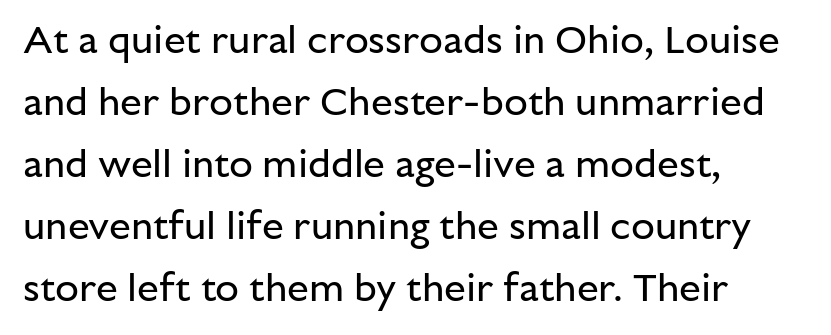
Q: Is the text bold? A: No.
Q: Is the text italic (slanted)? A: No, it is upright.
Q: Is the typeface a serif or a sans-serif typeface? A: Sans-serif.
Q: Is the text underlined? A: No.
Q: How is the paragraph aligned? A: Left-aligned.
Q: Is the spacing between letters normal or unusually wide? A: Normal.
Q: Is the spacing between lines tight, normal or loose? A: Normal.
Q: Width (condensed, normal, or wide)? A: Normal.
Q: Stroke contrast? A: Low.
Q: x-height? A: Medium.
Q: Monospaced? A: No.
